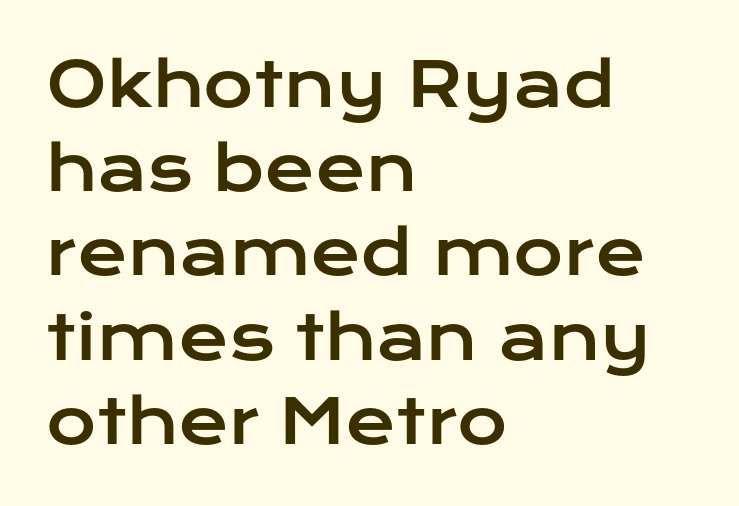
{"serif": "no", "italic": "no", "width": "wide", "stroke_contrast": "low", "x_height": "medium", "monospaced": "no", "underline": "no", "align": "left", "line_spacing": "normal", "line_spacing_ratio": 1.38, "letter_spacing": "normal", "letter_spacing_em": 0.0, "glyph_px": 61}
